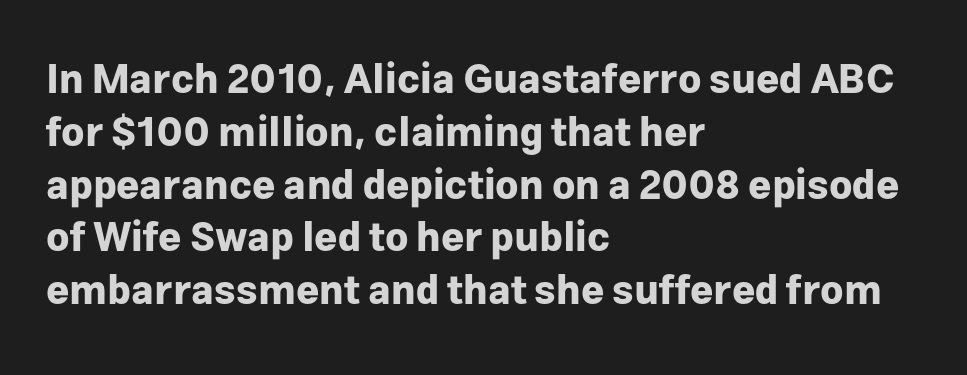
Rendered with straight, roman letterforms. Descender tails drop into unmarked territory. Leading: standard. The rendering shows plain stroke endings on the letterforms — a sans-serif design. Pretty heavy lettering here — definitely bold. Compared with a centered layout, this one pins lines to the left instead.
